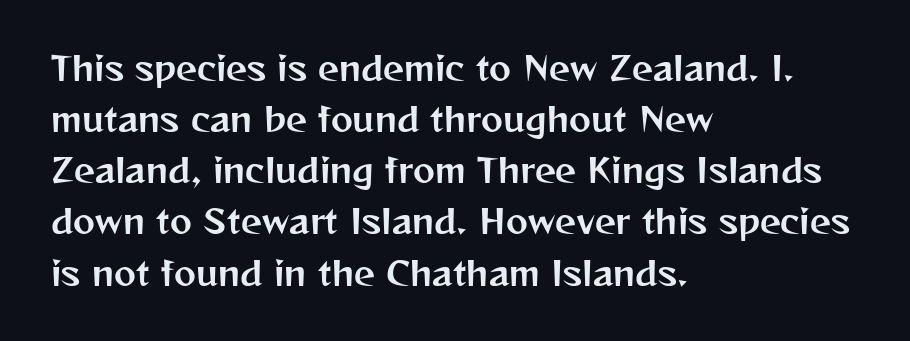
Q: Is the text italic (slanted)? A: No, it is upright.
Q: Is the typeface a serif or a sans-serif typeface? A: Sans-serif.
Q: Is the text underlined? A: No.
Q: How is the paragraph aligned? A: Left-aligned.
Q: Is the spacing between letters normal or unusually wide? A: Normal.
Q: Is the spacing between lines tight, normal or loose? A: Normal.
Q: Width (condensed, normal, or wide)? A: Normal.
Q: Stroke contrast? A: Medium.
Q: x-height? A: Medium.
Q: Monospaced? A: No.
